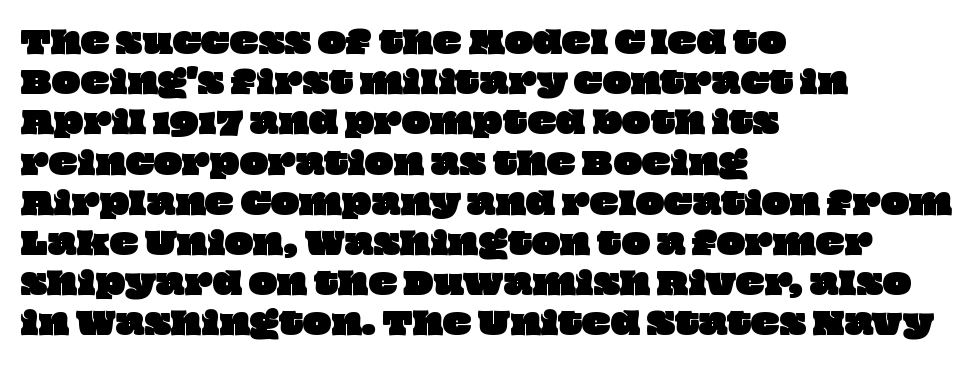
{"width": "wide", "stroke_contrast": "low", "x_height": "large", "monospaced": "no", "underline": "no", "align": "left", "line_spacing": "normal", "line_spacing_ratio": 1.34, "letter_spacing": "normal", "letter_spacing_em": 0.0, "glyph_px": 30}
